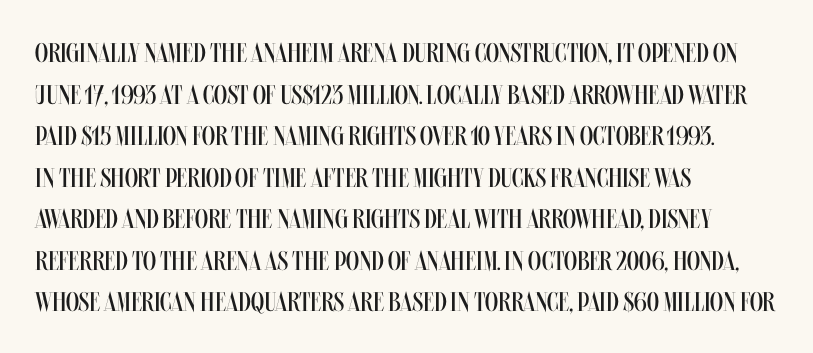
The image shows 27 px text type, upright; set left-aligned, normal line spacing (1.54x), normal letter spacing, not underlined.
